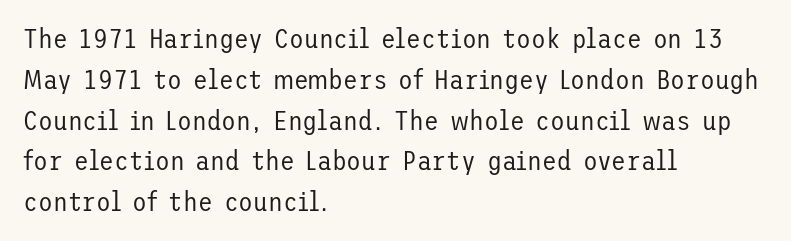
The image shows 27 px text type, upright; set left-aligned, normal line spacing (1.51x), normal letter spacing, not underlined.
